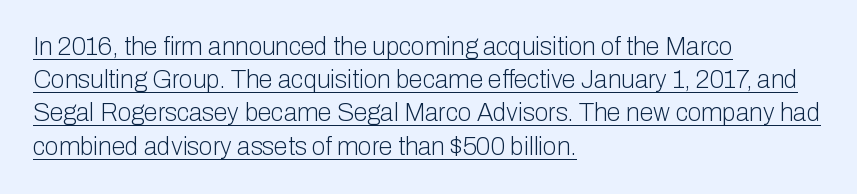
{"italic": "no", "bold": "no", "underline": "yes", "align": "left", "line_spacing": "normal", "line_spacing_ratio": 1.33, "letter_spacing": "normal", "letter_spacing_em": 0.0, "glyph_px": 25}
